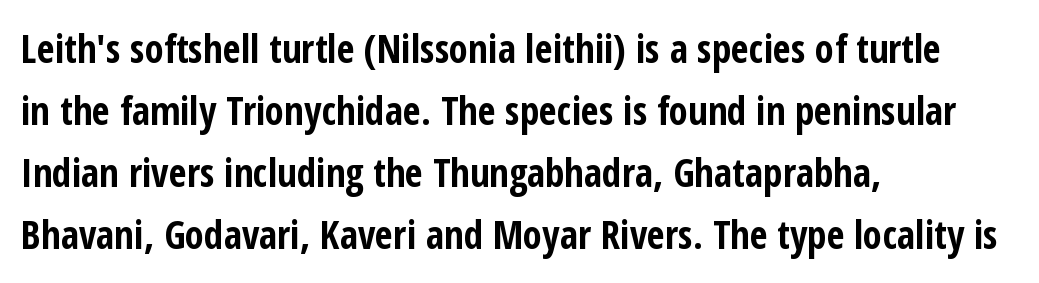
Q: Is the text bold? A: Yes.
Q: Is the text italic (slanted)? A: No, it is upright.
Q: Is the typeface a serif or a sans-serif typeface? A: Sans-serif.
Q: Is the text underlined? A: No.
Q: How is the paragraph aligned? A: Left-aligned.
Q: Is the spacing between letters normal or unusually wide? A: Normal.
Q: Is the spacing between lines tight, normal or loose? A: Normal.
Q: Width (condensed, normal, or wide)? A: Condensed.
Q: Stroke contrast? A: Low.
Q: x-height? A: Medium.
Q: Monospaced? A: No.
